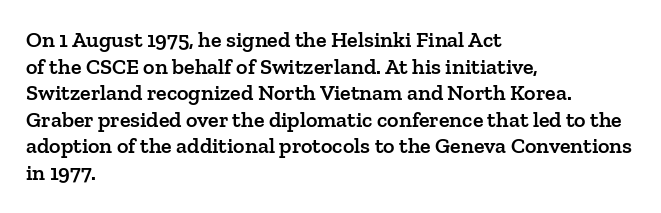
The image shows 22 px text type, upright; set left-aligned, line spacing 1.21x, normal letter spacing, not underlined.
